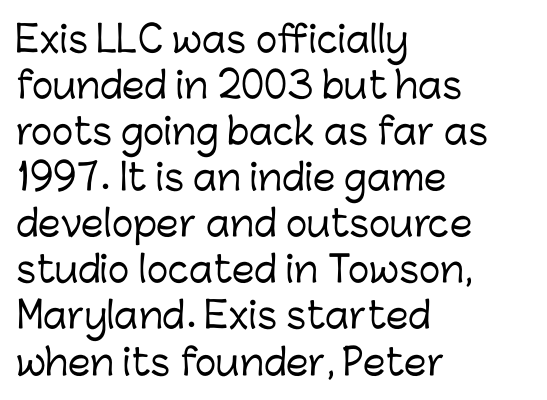
The image shows 36 px sans-serif type, upright; set left-aligned, normal line spacing (1.28x), normal letter spacing, not underlined; low stroke contrast and a medium x-height.
